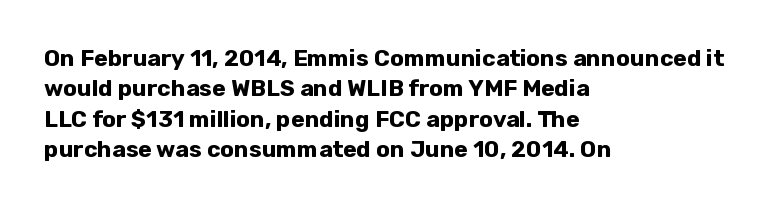
The image shows 23 px bold type, upright; set left-aligned, normal line spacing (1.32x), normal letter spacing, not underlined.
